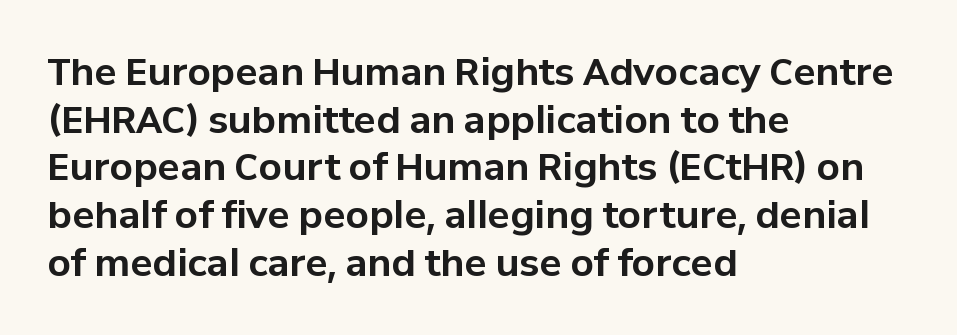
The image shows 37 px bold sans-serif type, upright; set left-aligned, normal line spacing (1.29x), normal letter spacing, not underlined; low stroke contrast and a medium x-height.
